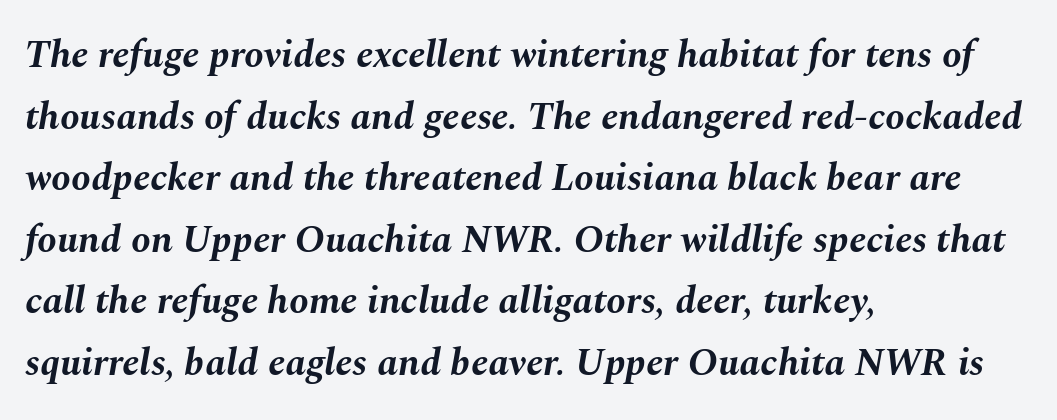
An italicized treatment has been applied to the whole sample. The gap between lines stays unmarked. The glyphs have the mass of a bold cut. The block of text has a typical density, with ordinary space between rows. Note the varied advance widths — an 'i' is clearly narrower than an 'm'. The rendering anchors every line to the left-hand side.
